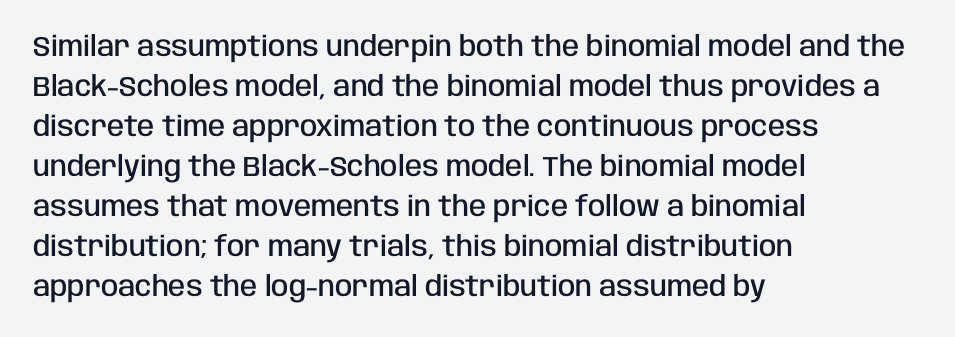
The image shows 28 px semibold, condensed sans-serif type, upright; set left-aligned, normal line spacing (1.43x), normal letter spacing, not underlined; low stroke contrast and a large x-height.
